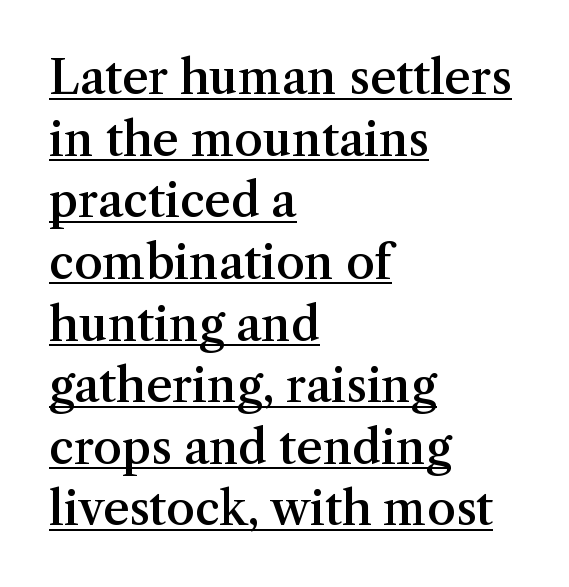
{"serif": "yes", "italic": "no", "bold": "semi", "weight": "semibold", "width": "normal", "stroke_contrast": "medium", "x_height": "medium", "monospaced": "no", "underline": "yes", "align": "left", "line_spacing": "normal", "line_spacing_ratio": 1.34, "letter_spacing": "normal", "letter_spacing_em": 0.0, "glyph_px": 46}
